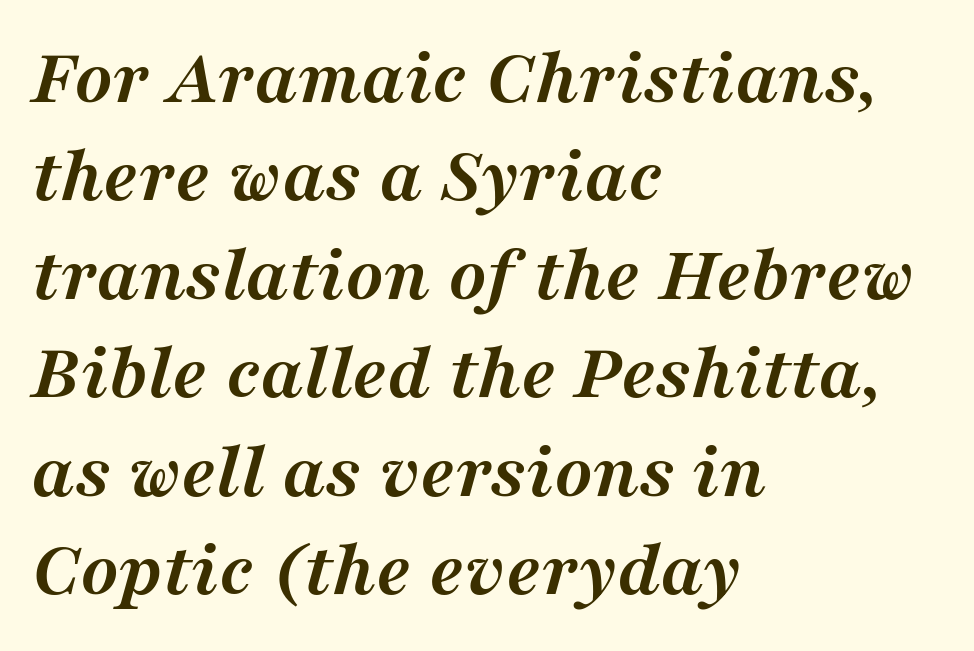
{"serif": "yes", "italic": "yes", "lean": "right", "slant_degrees": 16, "bold": "yes", "weight": "semibold", "width": "normal", "stroke_contrast": "medium", "x_height": "medium", "monospaced": "no", "underline": "no", "align": "left", "line_spacing_ratio": 1.23, "letter_spacing": "normal", "letter_spacing_em": 0.0, "glyph_px": 80}
